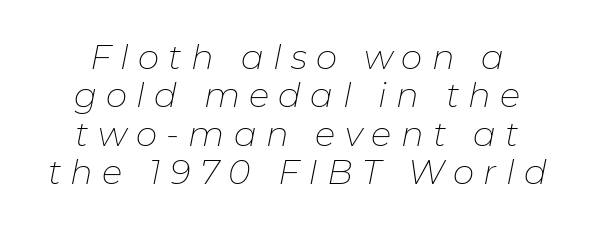
The image shows 34 px thin type, italic (leaning right); set centered, tight line spacing (1.13x), unusually wide letter spacing (+0.27 em), not underlined; low stroke contrast and a medium x-height.
